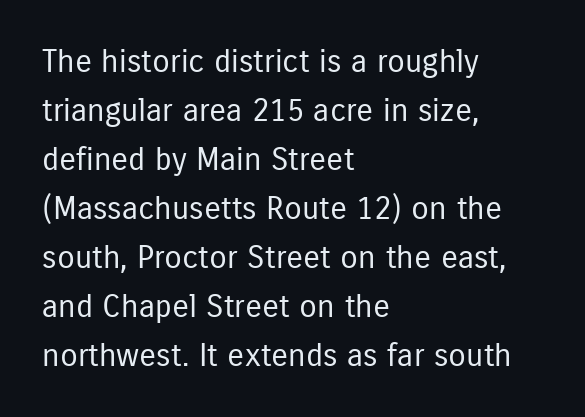
The image shows 32 px regular-weight, condensed sans-serif type, upright; set left-aligned, normal line spacing (1.53x), normal letter spacing, not underlined; low stroke contrast and a medium x-height.
